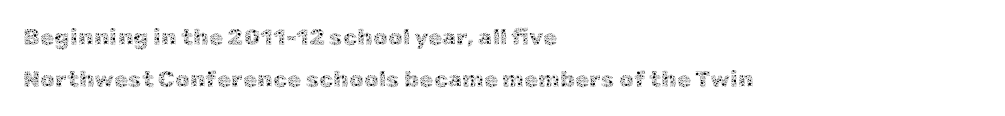
{"italic": "no", "bold": "no", "underline": "no", "align": "left", "line_spacing_ratio": 1.82, "letter_spacing": "normal", "letter_spacing_em": 0.0, "glyph_px": 23}
